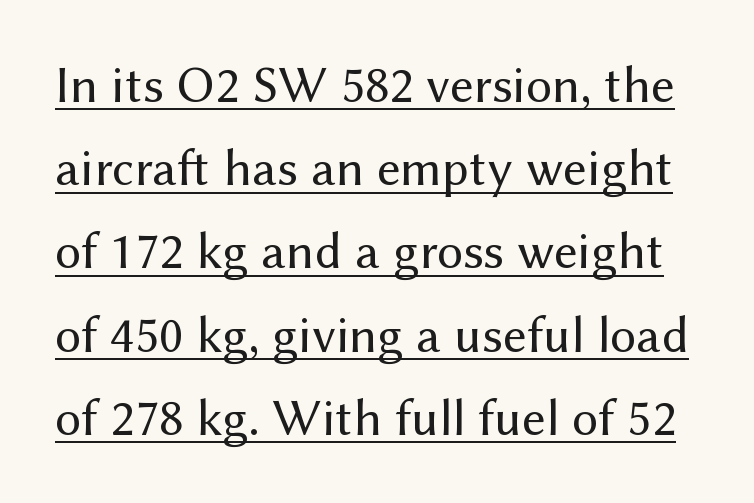
Quick note: interline space is typical. A typesetter would mark this as roman, not italic. The rendering uses the underline text-decoration. Bold? No — there's no thickening of the strokes. Check where the strokes stop: nothing finishes them off — pure sans.
